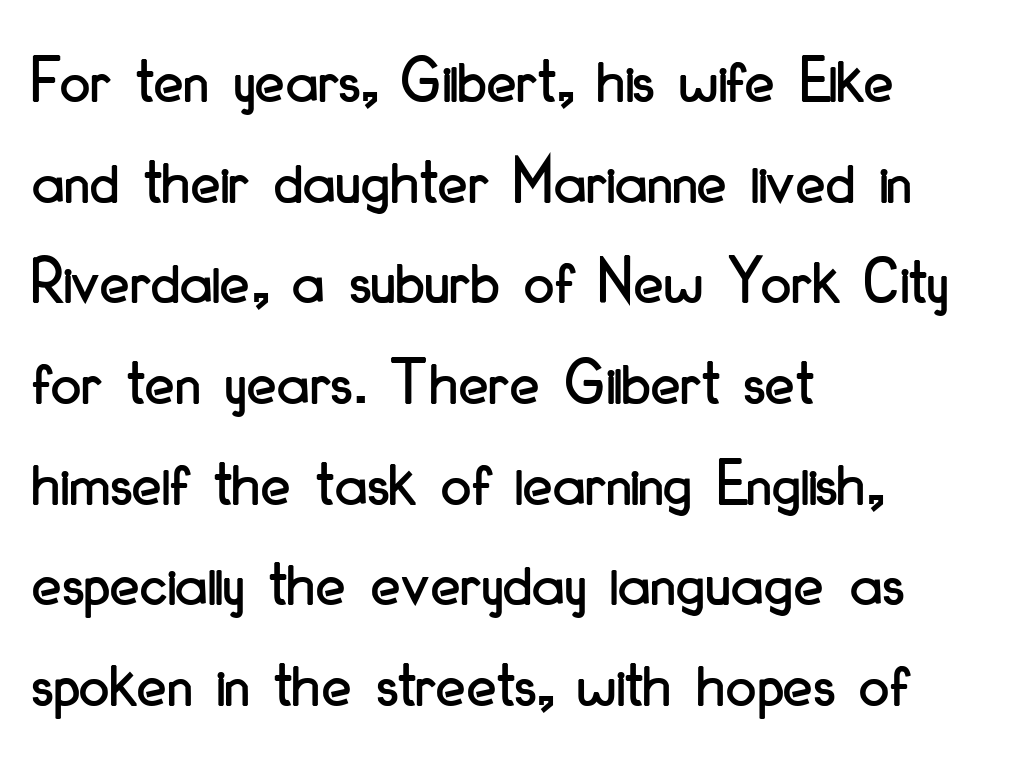
Short and long lines alike share a common starting point at left. This sample keeps an unexceptional amount of space between lines. A typesetter would call this zero additional tracking. Words float on clear page, feet unadorned. Note the varied advance widths — an 'i' is clearly narrower than an 'm'.
